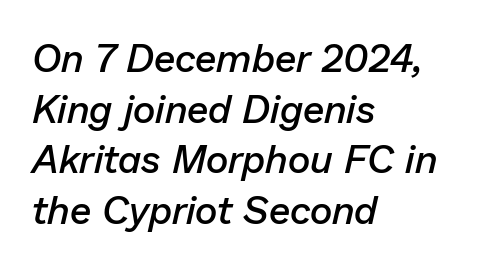
The image shows 39 px semibold type, italic (leaning right); set left-aligned, normal line spacing (1.3x), normal letter spacing, not underlined; low stroke contrast and a medium x-height.
